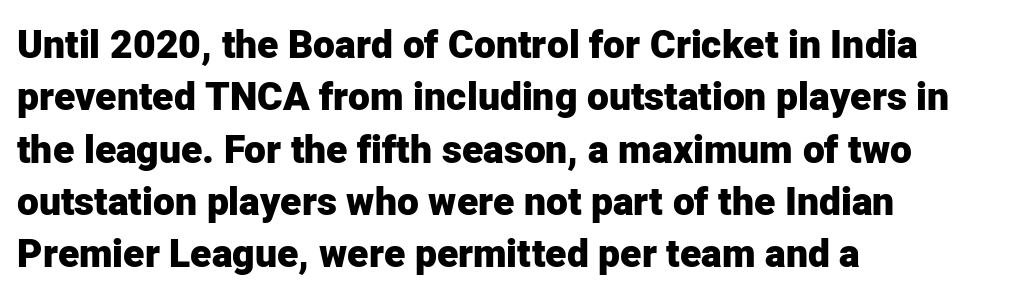
{"serif": "no", "italic": "no", "bold": "yes", "weight": "heavy", "width": "normal", "stroke_contrast": "low", "x_height": "medium", "monospaced": "no", "underline": "no", "align": "left", "line_spacing": "normal", "line_spacing_ratio": 1.34, "letter_spacing": "normal", "letter_spacing_em": 0.0, "glyph_px": 39}
